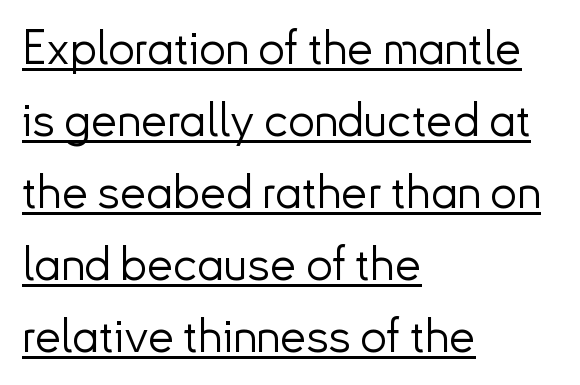
Q: Is the text bold? A: No.
Q: Is the text italic (slanted)? A: No, it is upright.
Q: Is the typeface a serif or a sans-serif typeface? A: Sans-serif.
Q: Is the text underlined? A: Yes.
Q: How is the paragraph aligned? A: Left-aligned.
Q: Is the spacing between letters normal or unusually wide? A: Normal.
Q: Is the spacing between lines tight, normal or loose? A: Normal.
Q: Width (condensed, normal, or wide)? A: Normal.
Q: Stroke contrast? A: Low.
Q: x-height? A: Small.
Q: Monospaced? A: No.
